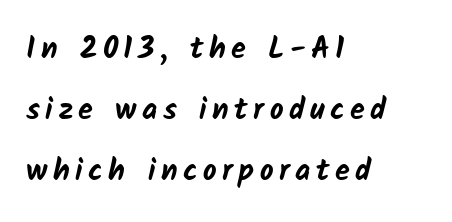
{"serif": "no", "bold": "yes", "weight": "bold", "width": "normal", "stroke_contrast": "low", "x_height": "medium", "monospaced": "no", "underline": "no", "align": "left", "line_spacing": "loose", "line_spacing_ratio": 2.03, "glyph_px": 30}
